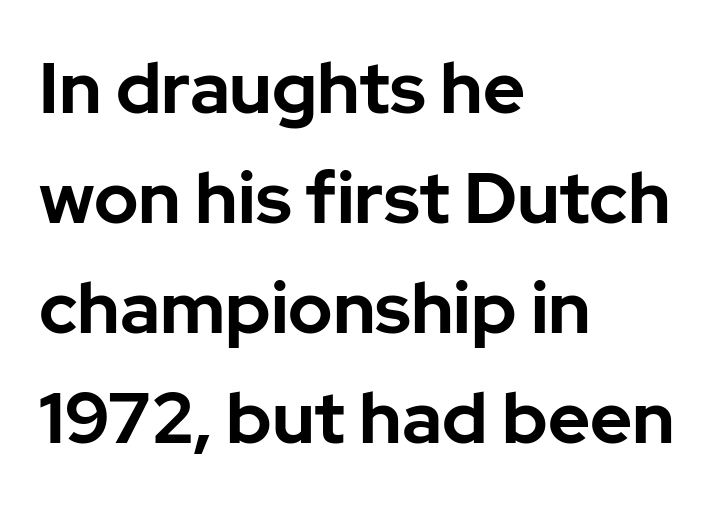
The typesetting leans heavy: a genuine bold. Underlining? Definitely not there. Each letter's strokes conclude bluntly, with no projecting serifs. The rendering uses natural spacing where letterforms have individual widths.
